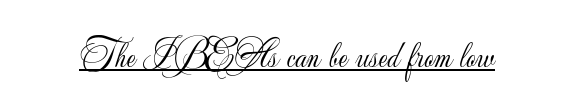
Underlined type. The face looks like a standard text weight, possibly lighter. Think of a printed novel: that variable character pitch is what you see here.
